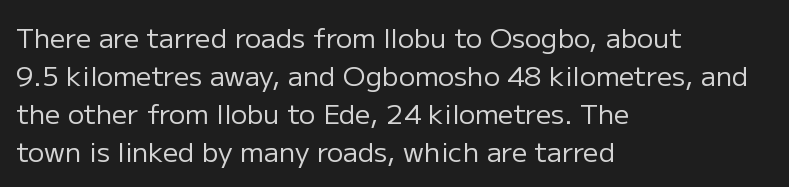
Q: Is the text bold? A: No.
Q: Is the text italic (slanted)? A: No, it is upright.
Q: Is the text underlined? A: No.
Q: How is the paragraph aligned? A: Left-aligned.
Q: Is the spacing between letters normal or unusually wide? A: Normal.
Q: Is the spacing between lines tight, normal or loose? A: Normal.
